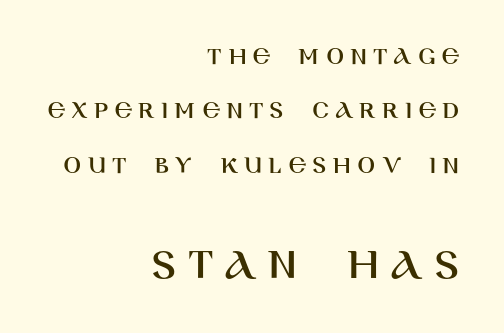
The image shows 46 px sans-serif type, upright; set right-aligned, loose line spacing (2.09x), unusually wide letter spacing (+0.24 em), not underlined; the second (bottom) block is 1.77x larger; high stroke contrast and a large x-height.
